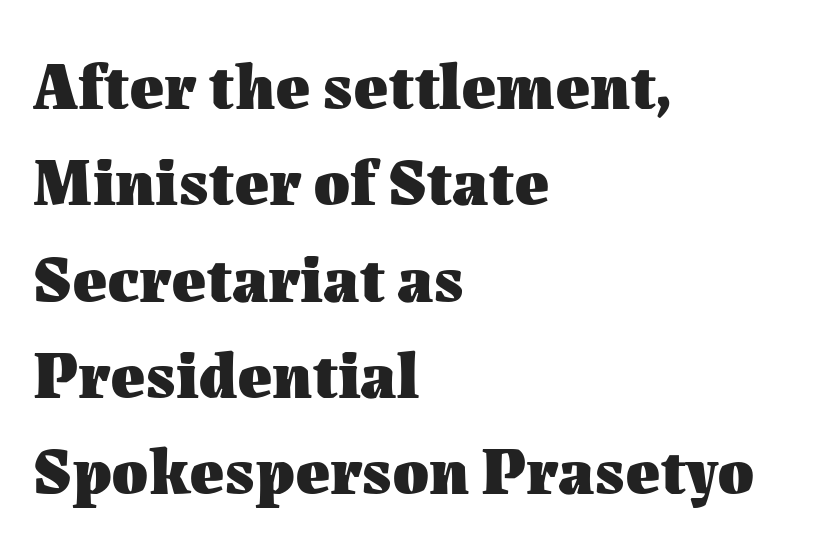
The image shows 66 px heavy type, upright; set left-aligned, normal line spacing (1.46x), normal letter spacing, not underlined; medium stroke contrast and a medium x-height.
